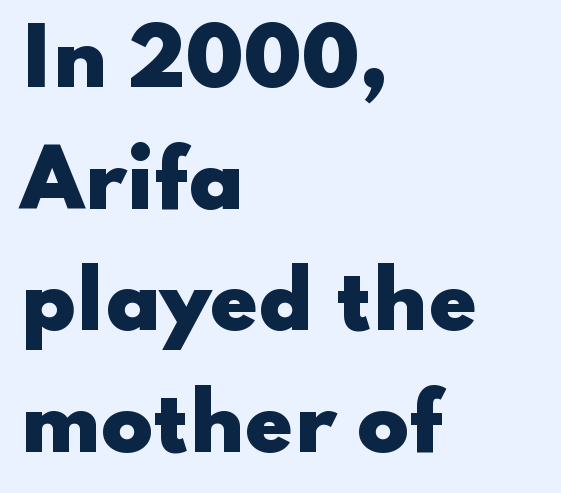
{"serif": "no", "italic": "no", "bold": "yes", "weight": "heavy", "width": "wide", "stroke_contrast": "low", "x_height": "small", "monospaced": "no", "underline": "no", "align": "left", "line_spacing": "normal", "line_spacing_ratio": 1.58, "letter_spacing": "normal", "letter_spacing_em": 0.0, "glyph_px": 77}
